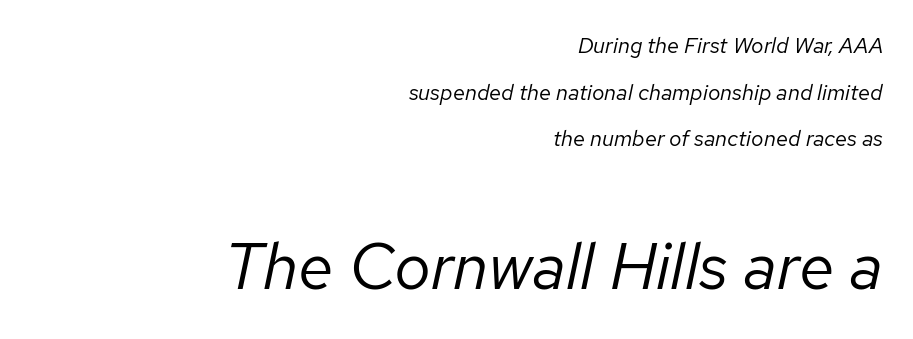
{"italic": "yes", "lean": "right", "slant_degrees": 12, "bold": "no", "weight": "regular", "width": "normal", "stroke_contrast": "low", "x_height": "medium", "monospaced": "no", "underline": "no", "align": "right", "line_spacing": "loose", "line_spacing_ratio": 2.12, "letter_spacing": "normal", "letter_spacing_em": 0.0, "larger_block": "second", "size_ratio": 2.95, "glyph_px": 65}
